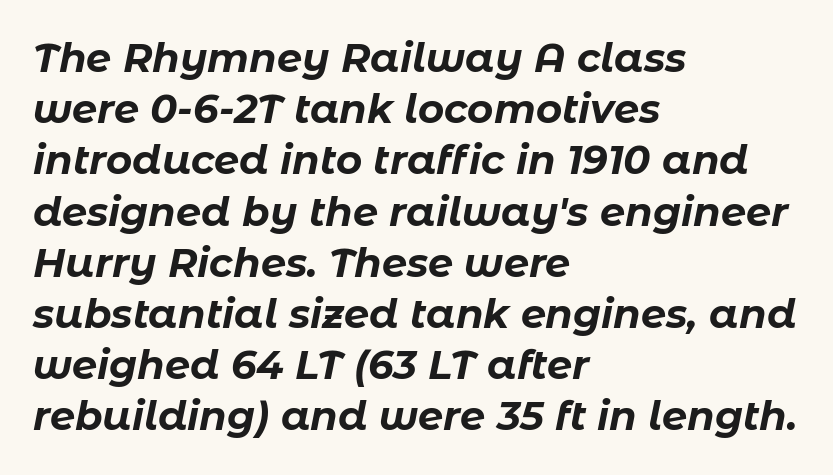
The image shows 40 px bold type, italic (leaning right); set left-aligned, normal line spacing (1.28x), normal letter spacing, not underlined; low stroke contrast and a medium x-height.
